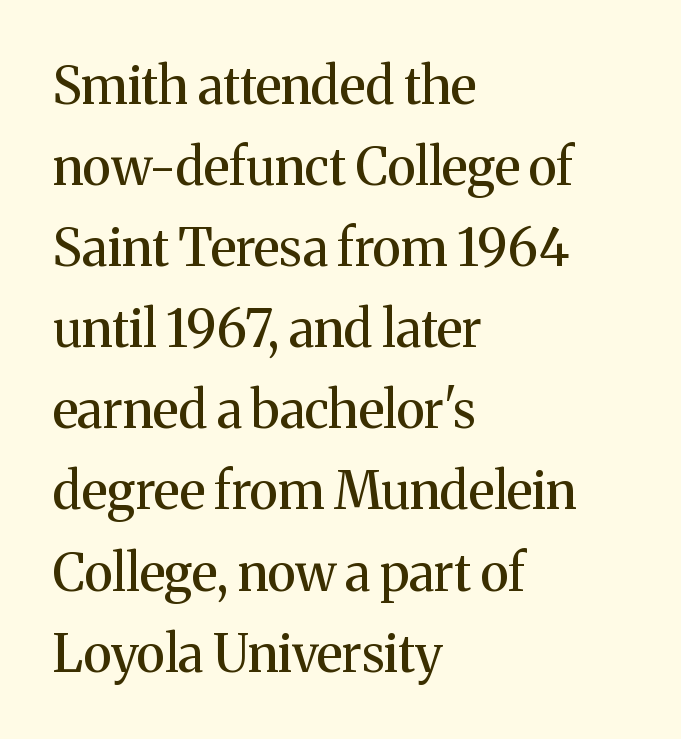
Honestly, the row spacing looks completely unremarkable. One-word summary of the alignment: left. The type sits square on the baseline with zero lean. You could not count columns in this text — the font is proportionally spaced. Short note: letters normally spaced. Lines of text with bare space underneath.
